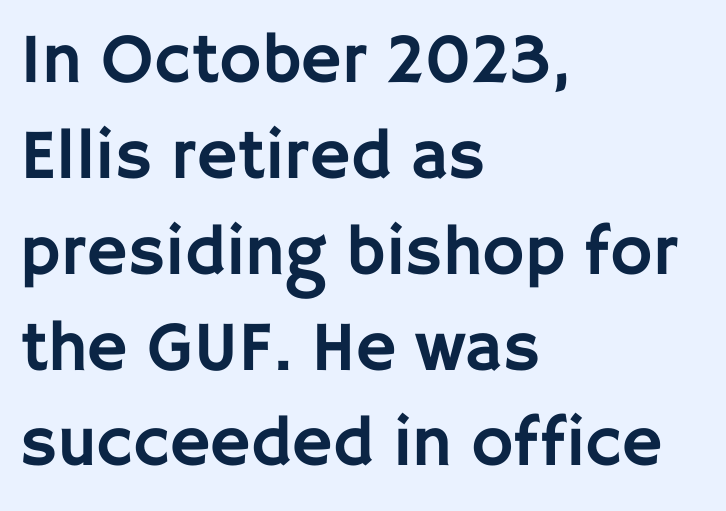
{"serif": "no", "italic": "no", "width": "normal", "stroke_contrast": "low", "x_height": "large", "monospaced": "no", "underline": "no", "align": "left", "line_spacing": "normal", "line_spacing_ratio": 1.35, "letter_spacing": "normal", "letter_spacing_em": 0.0, "glyph_px": 71}
